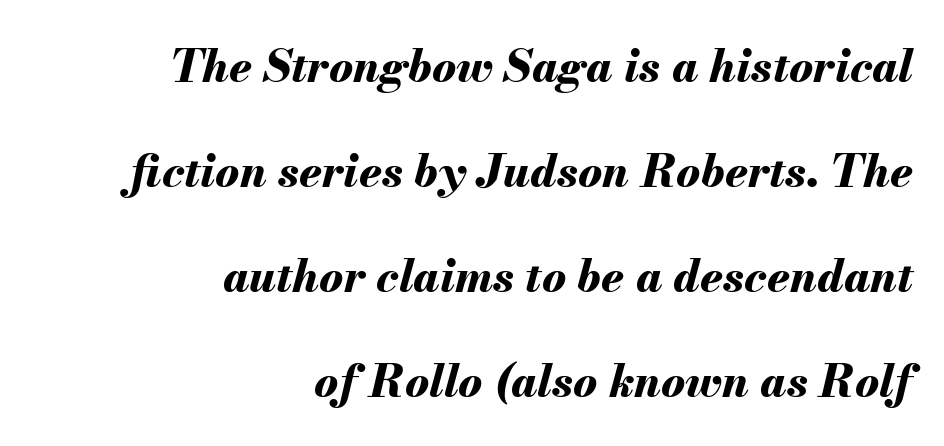
{"italic": "yes", "lean": "right", "slant_degrees": 13, "bold": "yes", "weight": "bold", "width": "normal", "stroke_contrast": "medium", "x_height": "small", "monospaced": "no", "underline": "no", "align": "right", "line_spacing": "loose", "line_spacing_ratio": 2.33, "letter_spacing": "normal", "letter_spacing_em": 0.0, "glyph_px": 45}
